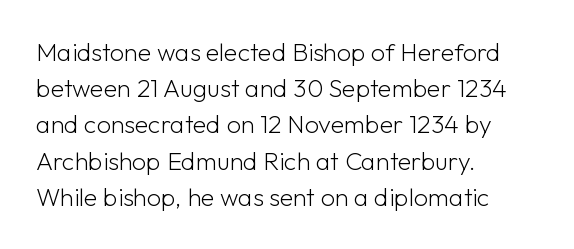
{"italic": "no", "bold": "no", "underline": "no", "align": "left", "line_spacing": "normal", "line_spacing_ratio": 1.45, "letter_spacing": "normal", "letter_spacing_em": 0.0, "glyph_px": 25}
